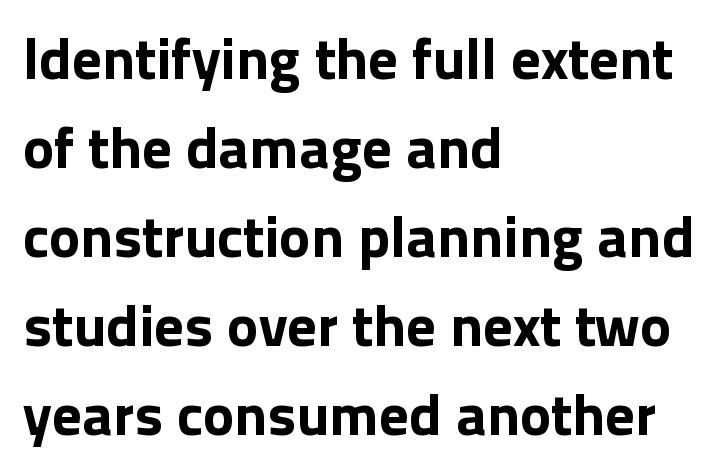
{"serif": "no", "italic": "no", "bold": "yes", "weight": "bold", "width": "normal", "x_height": "medium", "monospaced": "no", "underline": "no", "align": "left", "line_spacing": "normal", "line_spacing_ratio": 1.51, "letter_spacing": "normal", "letter_spacing_em": 0.0, "glyph_px": 59}
